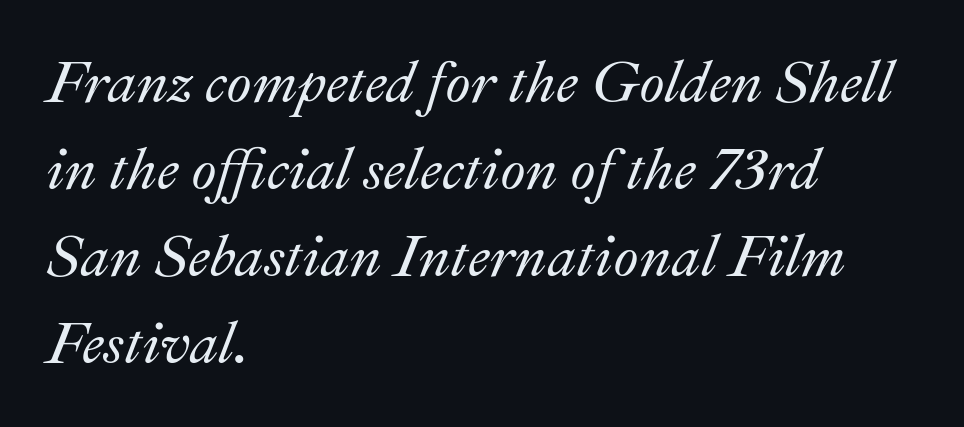
The image shows 58 px text type, italic (leaning right); set left-aligned, normal line spacing (1.5x), normal letter spacing, not underlined; medium stroke contrast and a small x-height.
